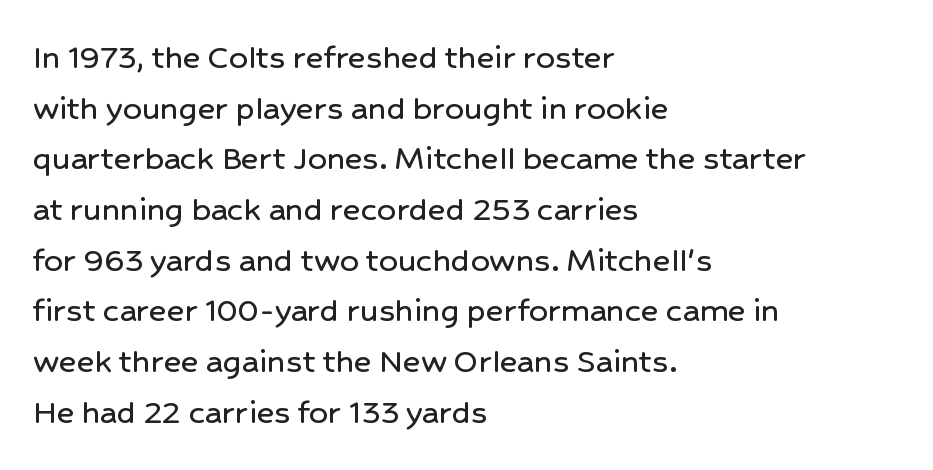
Descender tails drop into unmarked territory. If you drew a ruler down the left edge, every line would touch it. You could not count columns in this text — the font is proportionally spaced. The letters stand upright; this is a roman face.
